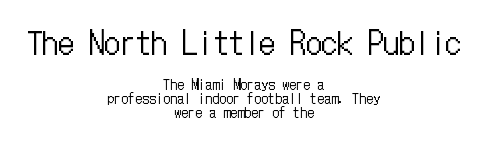
The image shows 31 px regular-weight, condensed type, upright; set centered, tight line spacing (0.98x), normal letter spacing, not underlined; the first (top) block is 2.21x larger; low stroke contrast and a medium x-height.
